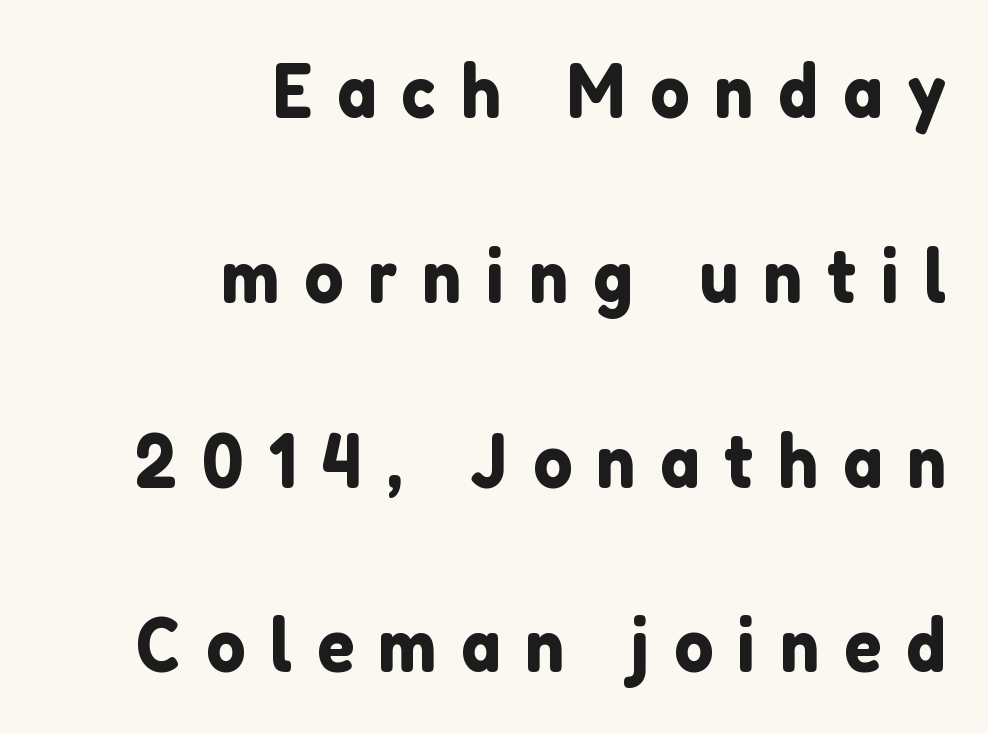
Q: Is the text italic (slanted)? A: No, it is upright.
Q: Is the typeface a serif or a sans-serif typeface? A: Sans-serif.
Q: Is the text underlined? A: No.
Q: How is the paragraph aligned? A: Right-aligned.
Q: Is the spacing between letters normal or unusually wide? A: Unusually wide.
Q: Is the spacing between lines tight, normal or loose? A: Loose.
Q: Width (condensed, normal, or wide)? A: Normal.
Q: Stroke contrast? A: Low.
Q: x-height? A: Medium.
Q: Monospaced? A: No.
